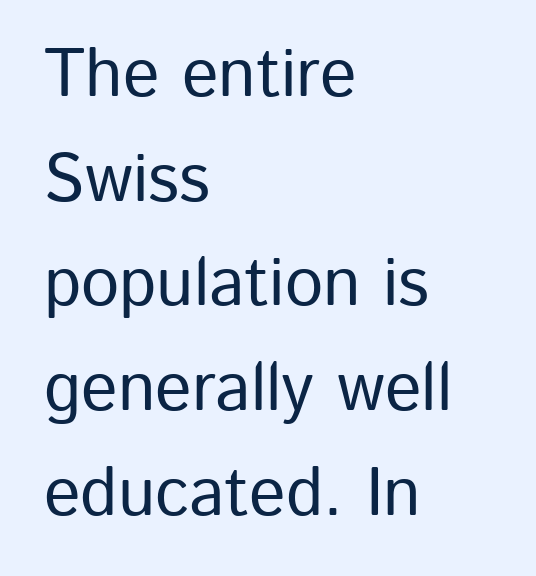
The line texture is even and compact thanks to regular tracking. Check under the words: just untouched page. Examine the stroke ends and you'll find no serifs. The block of text has a typical density, with ordinary space between rows. Spacing verdict: proportional, widths tailored to each character. It's the straight-up-and-down kind of type.
